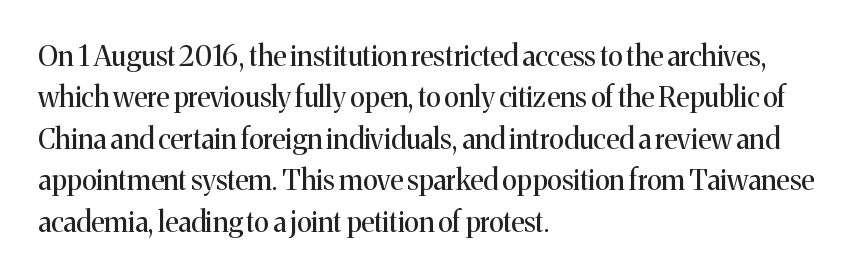
How would I describe the line gaps? Plain and ordinary. A classic flush-left, rag-right setting is used for this passage. Small tapered or slab feet sit at the stroke ends, so this counts as serif. The letters advance in unequal steps, a hallmark of proportional type.
